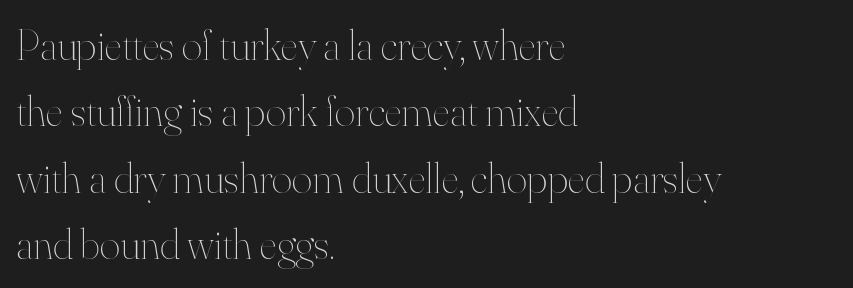
{"italic": "no", "bold": "no", "weight": "thin", "width": "normal", "stroke_contrast": "high", "x_height": "small", "monospaced": "no", "underline": "no", "align": "left", "line_spacing": "normal", "line_spacing_ratio": 1.51, "letter_spacing": "normal", "letter_spacing_em": 0.0, "glyph_px": 44}
